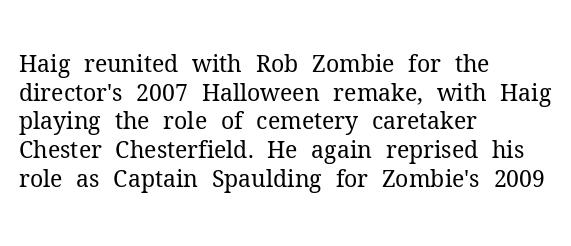
{"italic": "no", "bold": "no", "underline": "no", "align": "left", "line_spacing": "normal", "line_spacing_ratio": 1.25, "letter_spacing": "normal", "letter_spacing_em": 0.0, "glyph_px": 23}
